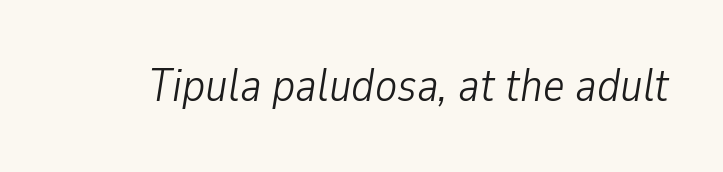
The image shows 46 px light, condensed type, italic (leaning right); set normal letter spacing, not underlined; low stroke contrast and a medium x-height.
